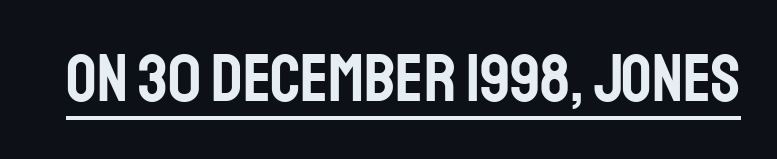
Q: Is the text italic (slanted)? A: No, it is upright.
Q: Is the typeface a serif or a sans-serif typeface? A: Sans-serif.
Q: Is the text underlined? A: Yes.
Q: Is the spacing between letters normal or unusually wide? A: Normal.
Q: Width (condensed, normal, or wide)? A: Condensed.
Q: Stroke contrast? A: Low.
Q: x-height? A: Large.
Q: Monospaced? A: No.
